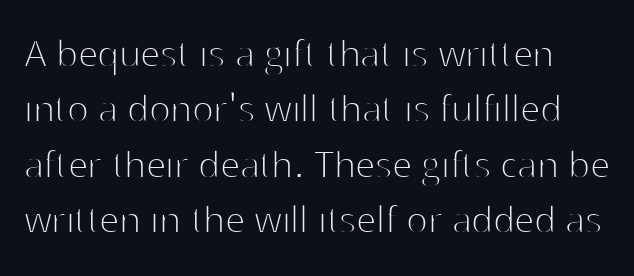
Q: Is the text bold? A: No.
Q: Is the text italic (slanted)? A: No, it is upright.
Q: Is the typeface a serif or a sans-serif typeface? A: Sans-serif.
Q: Is the text underlined? A: No.
Q: Is the spacing between letters normal or unusually wide? A: Normal.
Q: Width (condensed, normal, or wide)? A: Normal.
Q: Stroke contrast? A: High.
Q: x-height? A: Medium.
Q: Monospaced? A: No.
